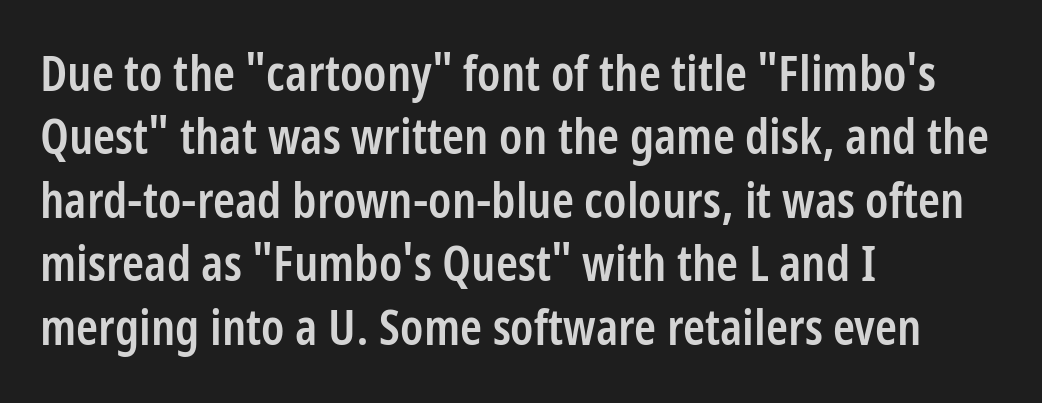
The image shows 50 px semibold, condensed sans-serif type, upright; set left-aligned, normal line spacing (1.27x), normal letter spacing, not underlined; low stroke contrast and a medium x-height.
